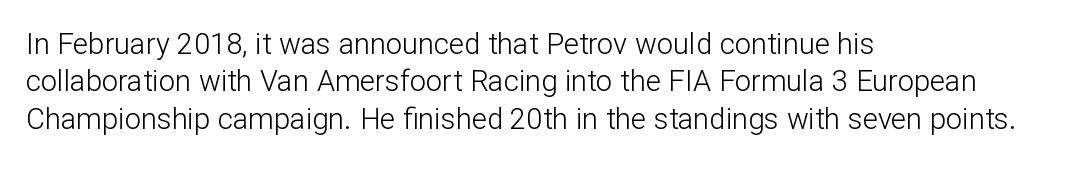
The image shows 29 px light sans-serif type, upright; set left-aligned, normal line spacing (1.29x), normal letter spacing, not underlined; low stroke contrast and a medium x-height.
